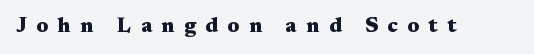
{"italic": "no", "bold": "yes", "underline": "no", "letter_spacing": "wide", "letter_spacing_em": 0.45, "glyph_px": 21}
